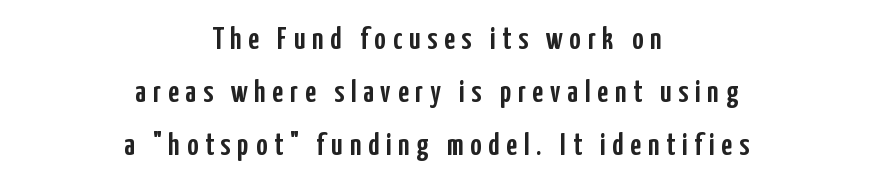
The space directly below the letters is spotless. Which margin do the lines hug? Neither — every line sits in the middle. Ordinary non-slanted type is in use. Glyph-to-glyph distance is far greater than everyday printed text.
